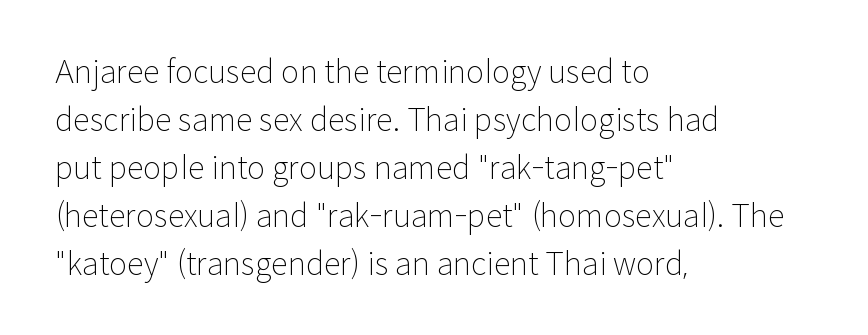
Q: Is the text bold? A: No.
Q: Is the text italic (slanted)? A: No, it is upright.
Q: Is the typeface a serif or a sans-serif typeface? A: Sans-serif.
Q: Is the text underlined? A: No.
Q: How is the paragraph aligned? A: Left-aligned.
Q: Is the spacing between letters normal or unusually wide? A: Normal.
Q: Is the spacing between lines tight, normal or loose? A: Normal.
Q: Width (condensed, normal, or wide)? A: Normal.
Q: Stroke contrast? A: Low.
Q: x-height? A: Medium.
Q: Monospaced? A: No.
